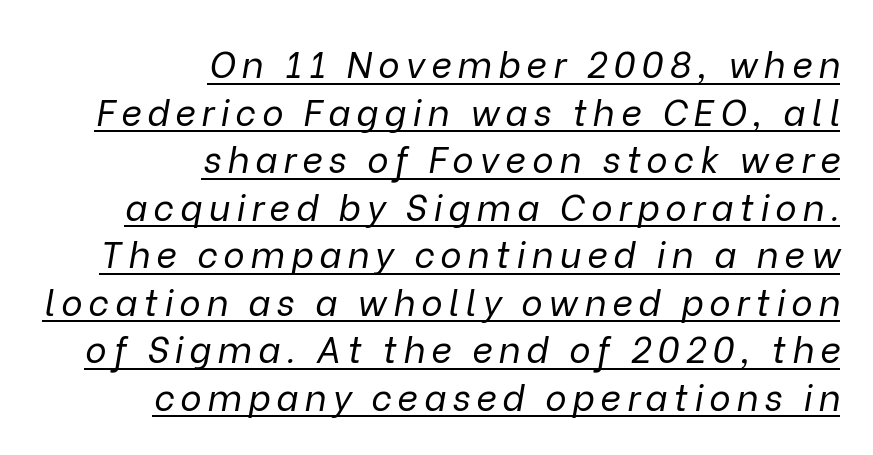
{"italic": "yes", "lean": "right", "slant_degrees": 9, "bold": "no", "weight": "regular", "width": "normal", "stroke_contrast": "low", "x_height": "medium", "monospaced": "no", "underline": "yes", "align": "right", "line_spacing": "normal", "line_spacing_ratio": 1.32, "glyph_px": 36}
